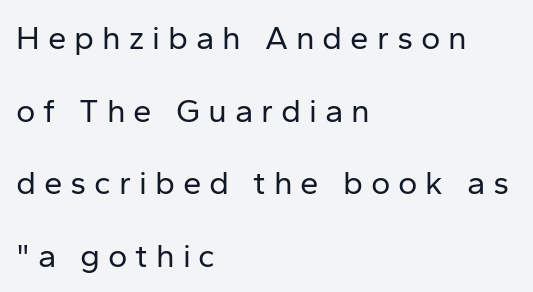
This rendering features lettering with no underline. The type family on display is of the sans-serif kind. A typesetter would call this leading open, well beyond the default. Ascenders rise straight up at ninety degrees.
